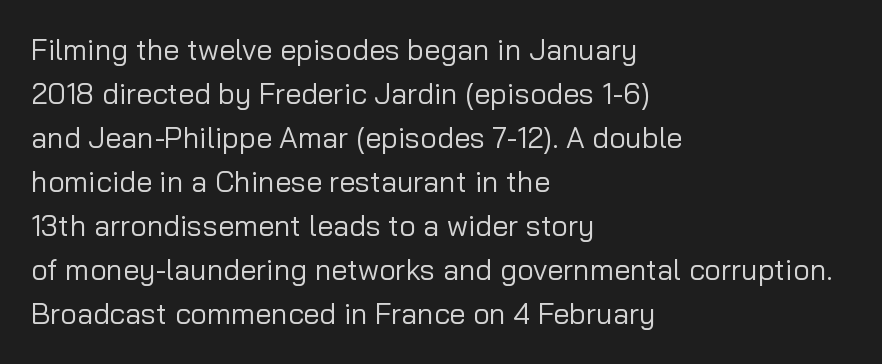
The image shows 29 px regular-weight sans-serif type, upright; set left-aligned, normal line spacing (1.52x), normal letter spacing, not underlined; low stroke contrast and a medium x-height.
